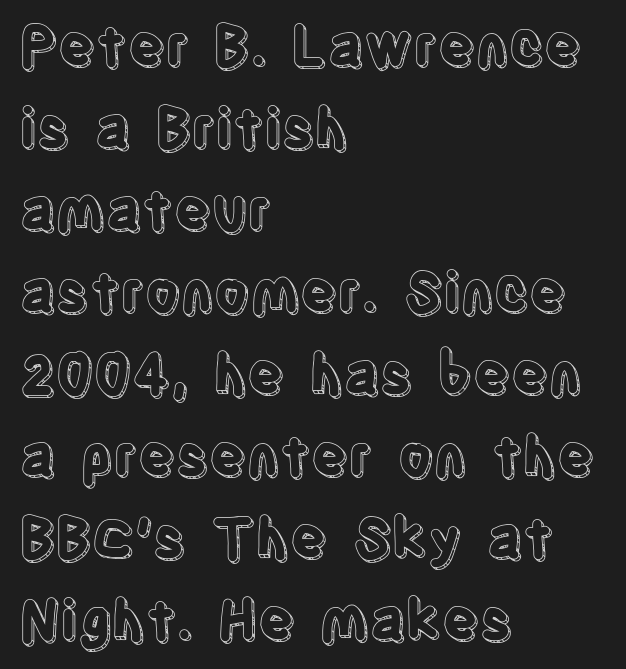
The axis of the letterforms is exactly vertical. The space beneath each line is pristine and unruled. Line spacing here is normal. Looks like regular typesetting: each glyph gets only the width it needs.
